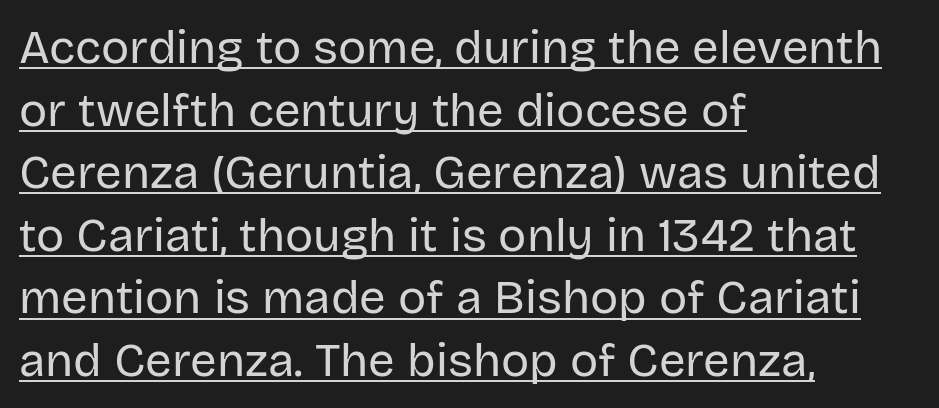
Q: Is the text bold? A: No.
Q: Is the text italic (slanted)? A: No, it is upright.
Q: Is the typeface a serif or a sans-serif typeface? A: Sans-serif.
Q: Is the text underlined? A: Yes.
Q: How is the paragraph aligned? A: Left-aligned.
Q: Is the spacing between letters normal or unusually wide? A: Normal.
Q: Is the spacing between lines tight, normal or loose? A: Normal.
Q: Width (condensed, normal, or wide)? A: Normal.
Q: Stroke contrast? A: Low.
Q: x-height? A: Large.
Q: Monospaced? A: No.
